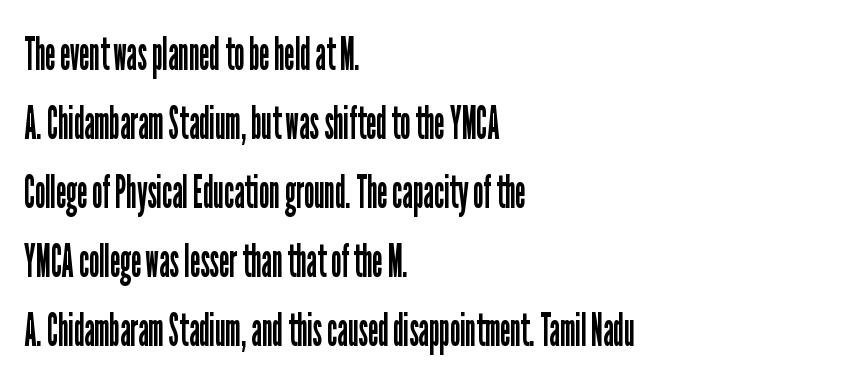
{"serif": "no", "italic": "no", "bold": "no", "weight": "regular", "width": "condensed", "stroke_contrast": "low", "x_height": "medium", "monospaced": "no", "underline": "no", "align": "left", "line_spacing": "normal", "line_spacing_ratio": 1.47, "letter_spacing": "normal", "letter_spacing_em": 0.0, "glyph_px": 47}
